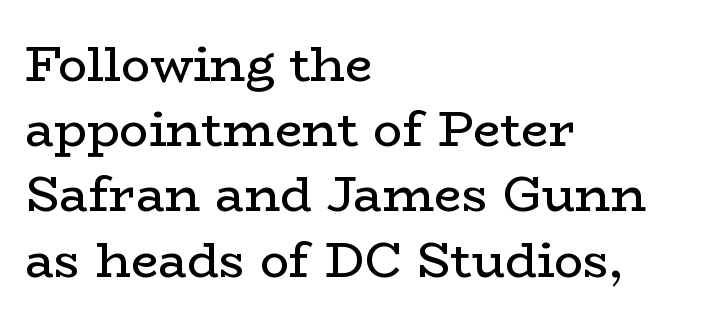
{"serif": "yes", "italic": "no", "bold": "no", "weight": "regular", "width": "wide", "stroke_contrast": "low", "x_height": "medium", "monospaced": "no", "underline": "no", "align": "left", "line_spacing": "normal", "line_spacing_ratio": 1.33, "letter_spacing": "normal", "letter_spacing_em": 0.0, "glyph_px": 49}
